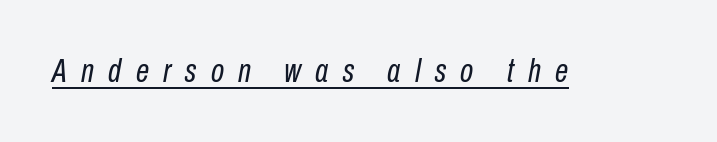
Q: Is the text bold? A: No.
Q: Is the text italic (slanted)? A: Yes, it leans right by about 10 degrees.
Q: Is the text underlined? A: Yes.
Q: Is the spacing between letters normal or unusually wide? A: Unusually wide.
Q: Width (condensed, normal, or wide)? A: Condensed.
Q: Stroke contrast? A: Low.
Q: x-height? A: Medium.
Q: Monospaced? A: No.
